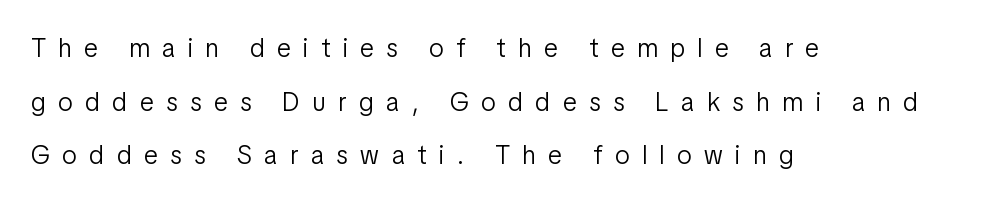
{"italic": "no", "bold": "no", "underline": "no", "align": "left", "line_spacing": "loose", "line_spacing_ratio": 2.06, "letter_spacing": "wide", "letter_spacing_em": 0.49, "glyph_px": 26}
